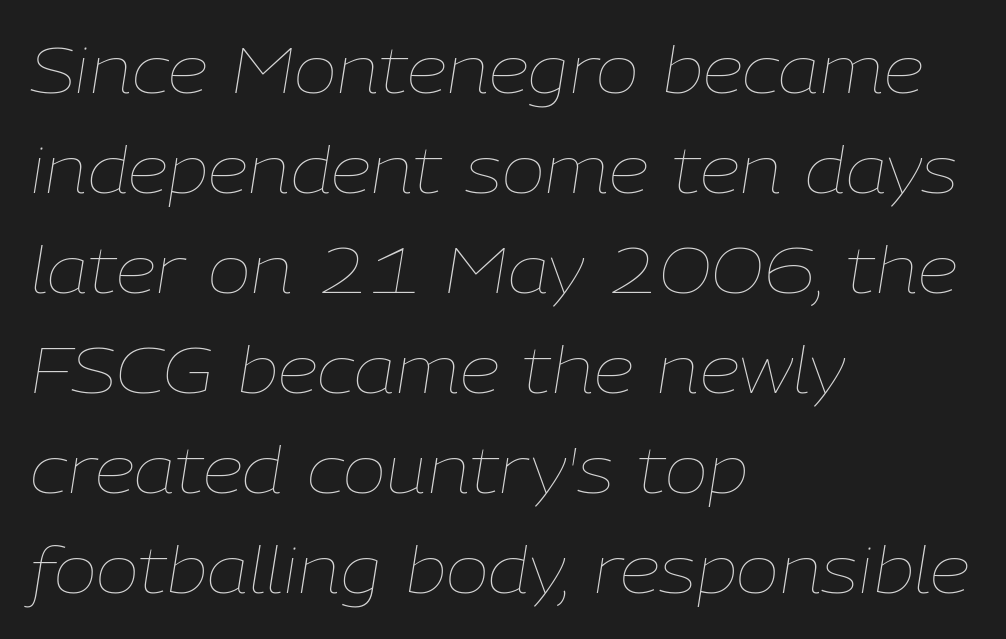
The image shows 65 px thin type, italic (leaning right); set left-aligned, normal line spacing (1.54x), normal letter spacing, not underlined; low stroke contrast and a medium x-height.
